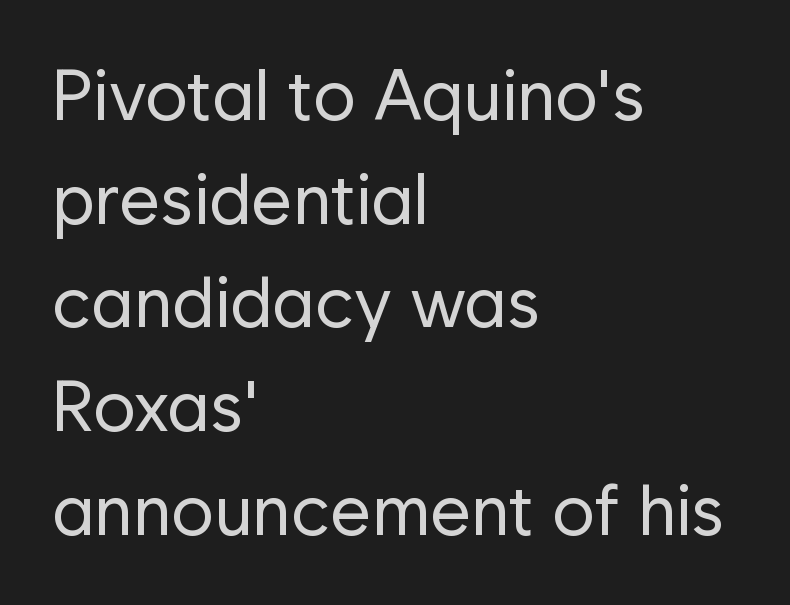
Q: Is the text bold? A: No.
Q: Is the text italic (slanted)? A: No, it is upright.
Q: Is the typeface a serif or a sans-serif typeface? A: Sans-serif.
Q: Is the text underlined? A: No.
Q: How is the paragraph aligned? A: Left-aligned.
Q: Is the spacing between letters normal or unusually wide? A: Normal.
Q: Is the spacing between lines tight, normal or loose? A: Normal.
Q: Width (condensed, normal, or wide)? A: Normal.
Q: Stroke contrast? A: Low.
Q: x-height? A: Medium.
Q: Monospaced? A: No.
